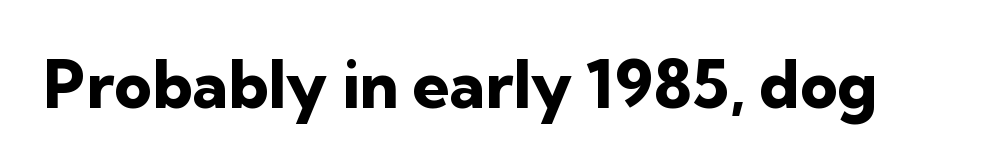
The image shows 65 px heavy sans-serif type, upright; set normal letter spacing, not underlined; low stroke contrast and a medium x-height.
